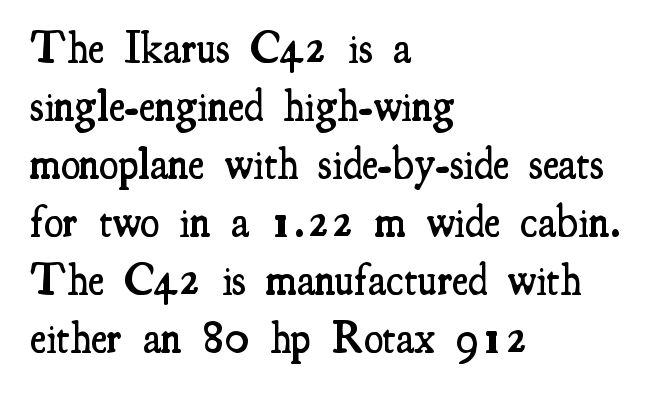
The image shows 44 px semibold, condensed serif type, upright; set left-aligned, normal line spacing (1.32x), normal letter spacing, not underlined; medium stroke contrast and a small x-height.
